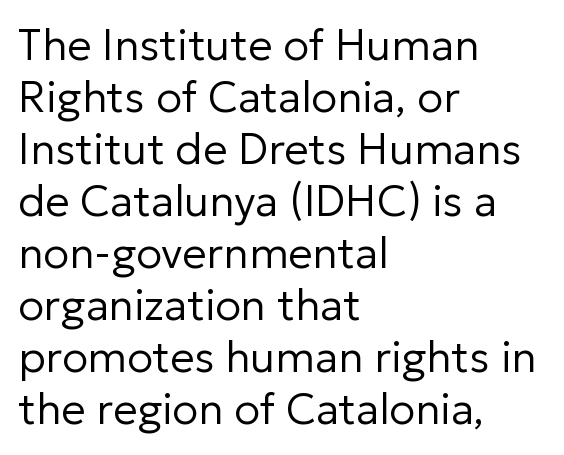
Left-aligned paragraph, ragged on the right. Type without underlining. Each stroke keeps to a modest, everyday thickness or less. The letters stand upright; this is a roman face. Compared with typical body copy, the letter spacing here is the same. The passage shown is typed in a proportional face where columns would drift.
